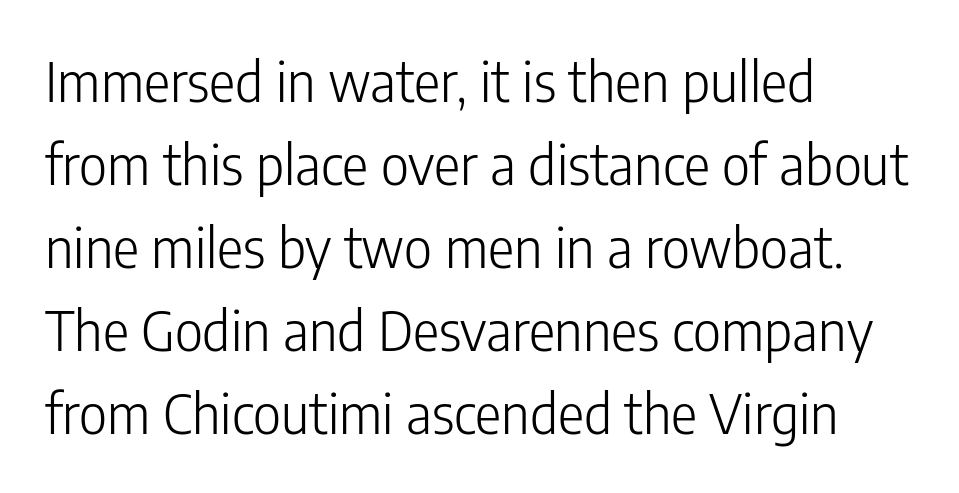
Normally led — the rows are evenly, conventionally spaced. Line starts are locked; line ends wander. A sans-serif font was chosen for this passage. Note the varied advance widths — an 'i' is clearly narrower than an 'm'. Think standard paragraph weight, or any step lighter than that. This rendering features lettering with no underline.
